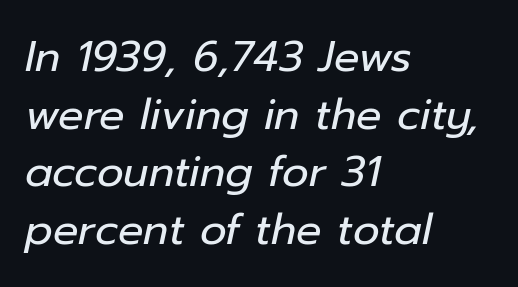
{"italic": "yes", "lean": "right", "slant_degrees": 12, "bold": "no", "weight": "regular", "width": "normal", "stroke_contrast": "low", "x_height": "medium", "monospaced": "no", "underline": "no", "align": "left", "line_spacing": "normal", "line_spacing_ratio": 1.37, "letter_spacing": "normal", "letter_spacing_em": 0.0, "glyph_px": 42}
